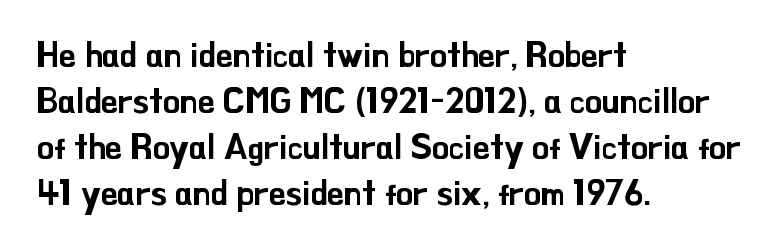
Q: Is the text italic (slanted)? A: No, it is upright.
Q: Is the typeface a serif or a sans-serif typeface? A: Sans-serif.
Q: Is the text underlined? A: No.
Q: How is the paragraph aligned? A: Left-aligned.
Q: Is the spacing between letters normal or unusually wide? A: Normal.
Q: Is the spacing between lines tight, normal or loose? A: Normal.
Q: Width (condensed, normal, or wide)? A: Normal.
Q: Stroke contrast? A: Low.
Q: x-height? A: Small.
Q: Monospaced? A: No.
